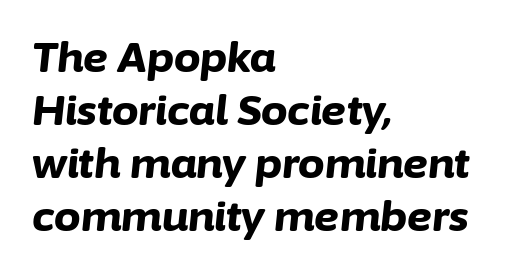
{"italic": "yes", "lean": "right", "slant_degrees": 6, "bold": "yes", "weight": "bold", "width": "normal", "stroke_contrast": "low", "x_height": "medium", "monospaced": "no", "underline": "no", "align": "left", "line_spacing": "normal", "line_spacing_ratio": 1.26, "letter_spacing": "normal", "letter_spacing_em": 0.0, "glyph_px": 42}
